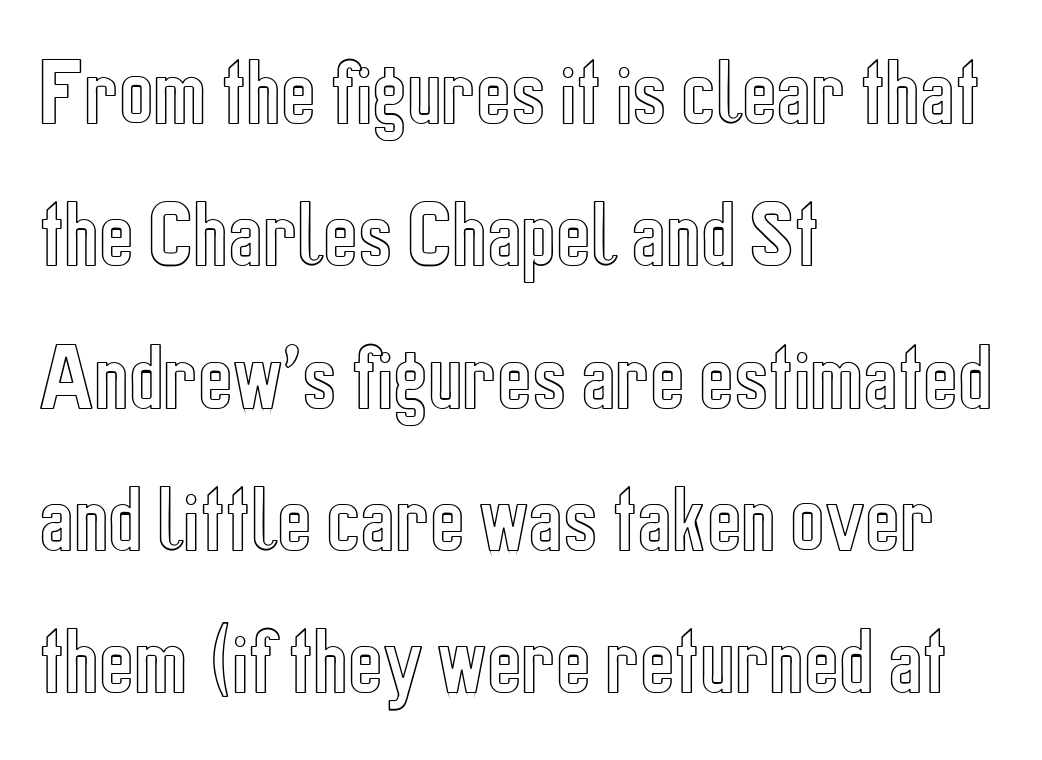
{"italic": "no", "width": "condensed", "x_height": "medium", "monospaced": "no", "underline": "no", "align": "left", "line_spacing": "loose", "line_spacing_ratio": 1.95, "letter_spacing": "normal", "letter_spacing_em": 0.0, "glyph_px": 73}
